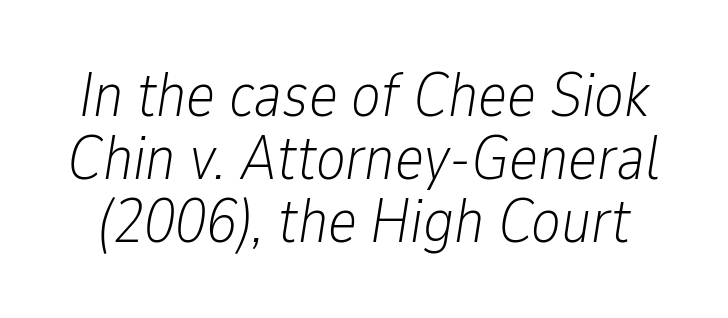
The image shows 62 px light, condensed type, italic (leaning right); set tight line spacing (1.02x), normal letter spacing, not underlined; low stroke contrast and a medium x-height.
